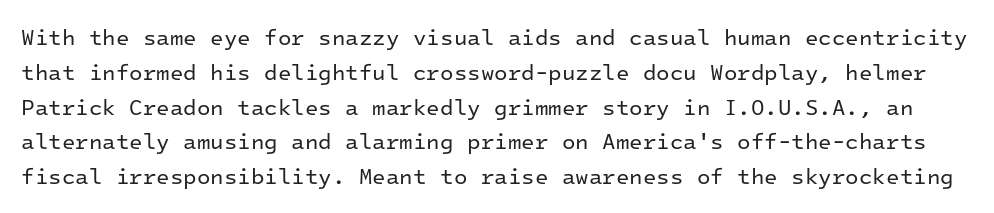
Q: Is the text bold? A: No.
Q: Is the text italic (slanted)? A: No, it is upright.
Q: Is the text underlined? A: No.
Q: Is the spacing between letters normal or unusually wide? A: Normal.
Q: Is the spacing between lines tight, normal or loose? A: Normal.
